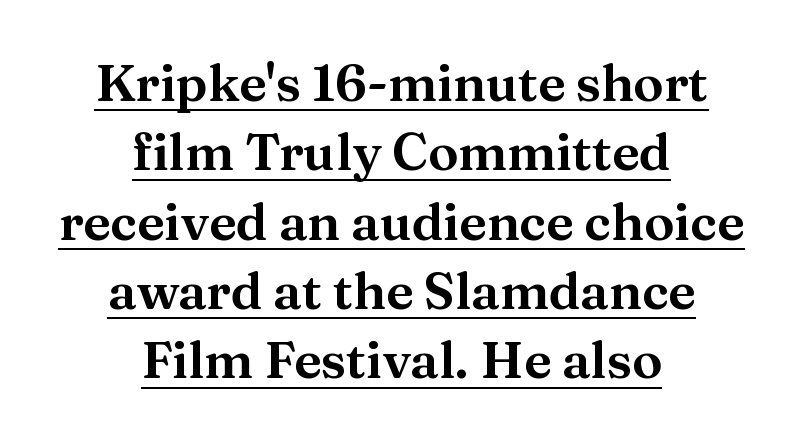
Q: Is the text italic (slanted)? A: No, it is upright.
Q: Is the typeface a serif or a sans-serif typeface? A: Serif.
Q: Is the text underlined? A: Yes.
Q: How is the paragraph aligned? A: Centered.
Q: Is the spacing between letters normal or unusually wide? A: Normal.
Q: Is the spacing between lines tight, normal or loose? A: Normal.
Q: Width (condensed, normal, or wide)? A: Normal.
Q: Stroke contrast? A: Medium.
Q: x-height? A: Medium.
Q: Monospaced? A: No.
